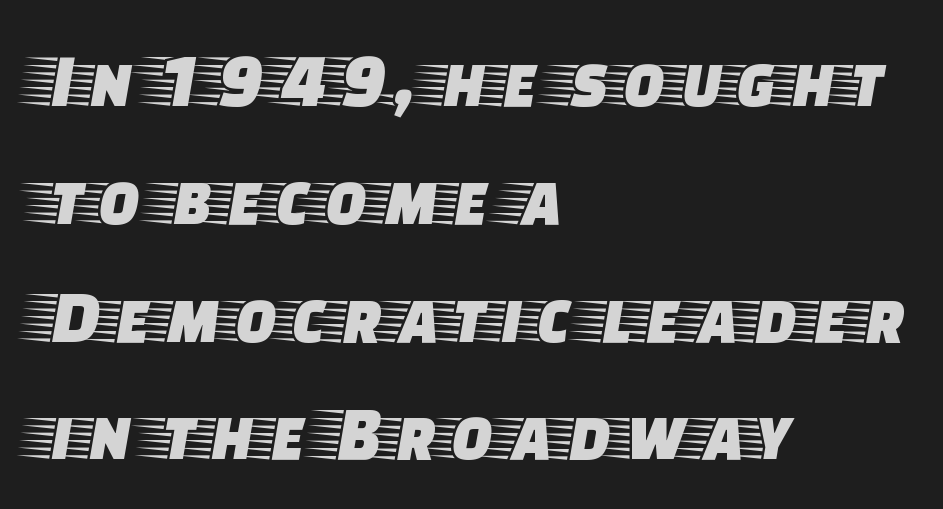
Check under the words: just untouched page. Does the type have serifs? Yes, each stem ends in a small foot. You could not count columns in this text — the font is proportionally spaced. Between one letter and the next there's only the usual sliver of space. The rendering uses a moderate line-height, typical for paragraphs.
